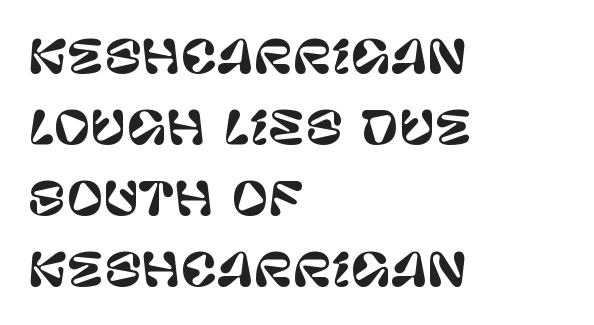
Default kerning and tracking; the words read as compact shapes. This sample has the flowing, uneven cadence of proportional lettering. The lines in this sample share a left origin and differ only in where they stop. The rows are spaced the way most documents space them.
